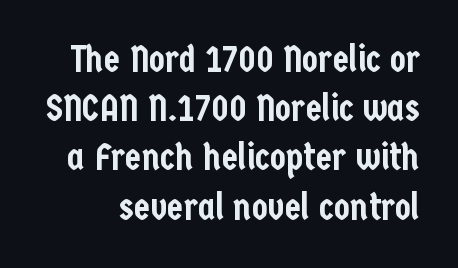
Nothing unusual about the tracking: characters are spaced as the font intends. The gap between lines stays unmarked. Leading: standard. Is this a fixed-width face? No — the glyphs have proportional, varying widths. It's the straight-up-and-down kind of type.
